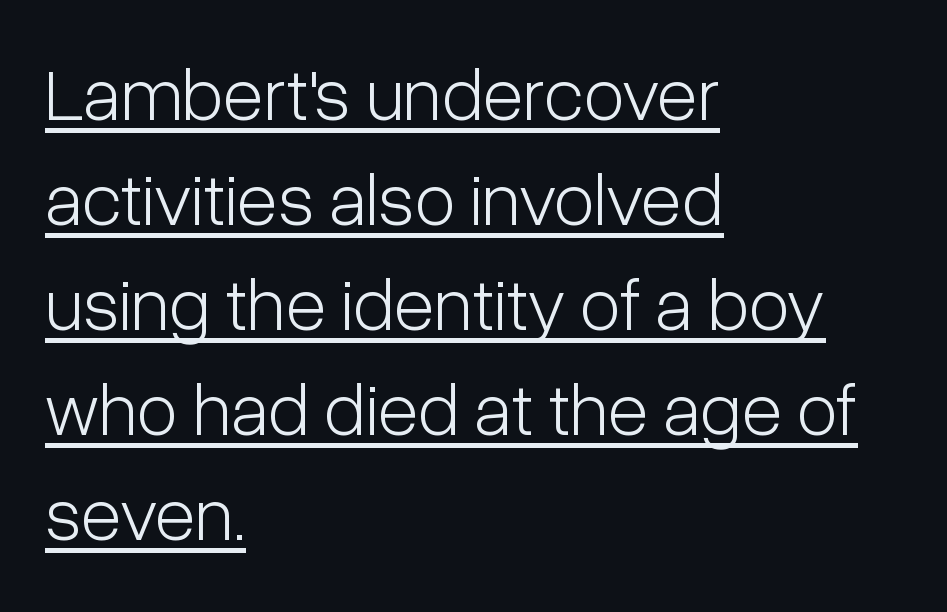
Observe the absence of serifs on each vertical stroke in this sample. The rendered words wear a rule along their underside. The rows are spaced the way most documents space them. A quiet, ordinary-to-light weight characterises the typeface. The type is set solid horizontally, with unmodified tracking. The letters stand straight up with perfectly vertical stems.
